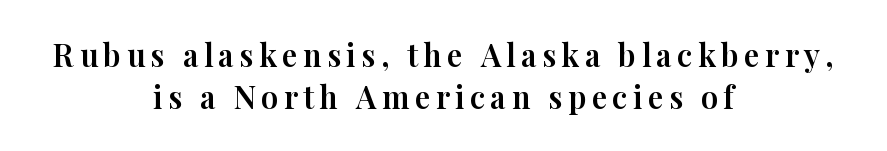
The image shows 31 px serif type, upright; set centered, normal line spacing (1.36x), not underlined; high stroke contrast and a medium x-height.
